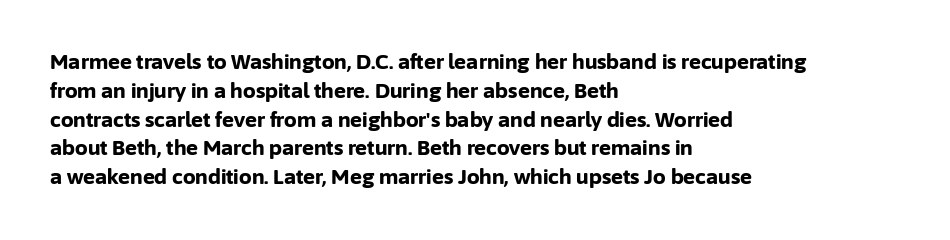
The image shows 20 px bold type, upright; set left-aligned, normal line spacing (1.44x), normal letter spacing, not underlined.
